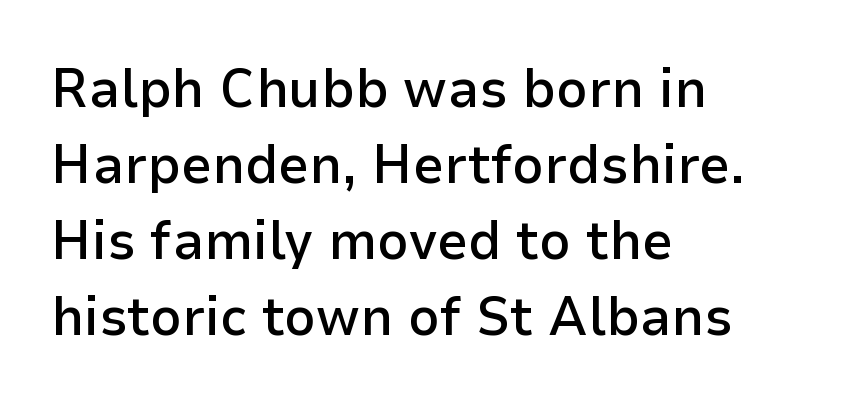
Q: Is the text bold? A: Semi-bold.
Q: Is the text italic (slanted)? A: No, it is upright.
Q: Is the typeface a serif or a sans-serif typeface? A: Sans-serif.
Q: Is the text underlined? A: No.
Q: How is the paragraph aligned? A: Left-aligned.
Q: Is the spacing between letters normal or unusually wide? A: Normal.
Q: Is the spacing between lines tight, normal or loose? A: Normal.
Q: Width (condensed, normal, or wide)? A: Normal.
Q: Stroke contrast? A: Low.
Q: x-height? A: Medium.
Q: Monospaced? A: No.
